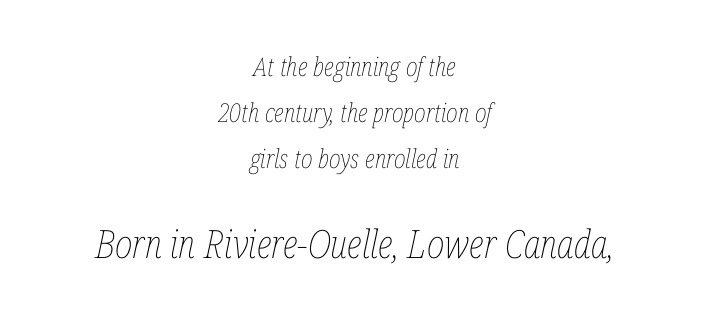
Q: Is the text bold? A: No.
Q: Is the text italic (slanted)? A: Yes, it leans right by about 12 degrees.
Q: Is the text underlined? A: No.
Q: How is the paragraph aligned? A: Centered.
Q: Is the spacing between letters normal or unusually wide? A: Normal.
Q: Which block of text is set in a larger size, the first (top) or the second (bottom)? A: The second (bottom) one.
Q: Width (condensed, normal, or wide)? A: Condensed.
Q: Stroke contrast? A: Low.
Q: x-height? A: Medium.
Q: Monospaced? A: No.
